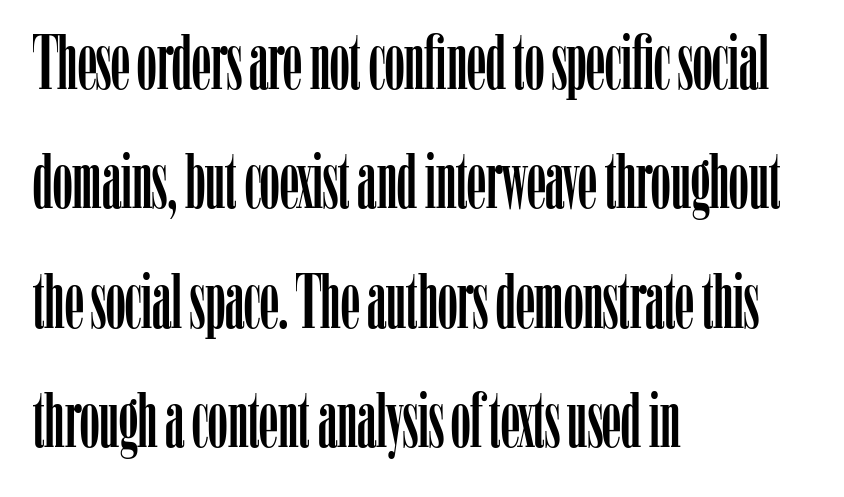
{"serif": "yes", "italic": "no", "width": "condensed", "stroke_contrast": "low", "x_height": "medium", "monospaced": "no", "underline": "no", "align": "left", "line_spacing": "normal", "line_spacing_ratio": 1.55, "letter_spacing": "normal", "letter_spacing_em": 0.0, "glyph_px": 77}
